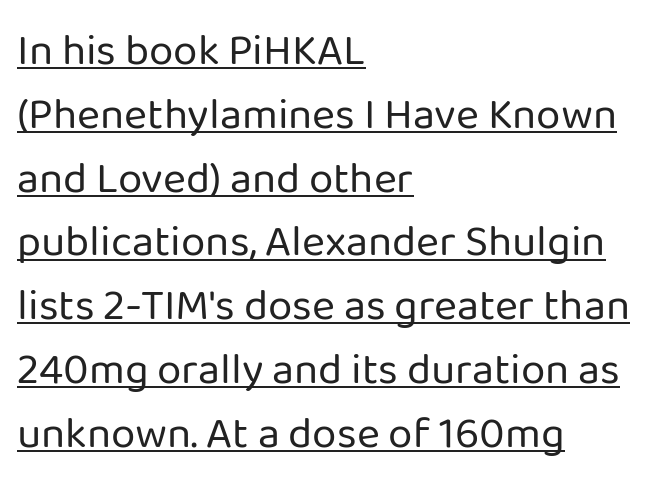
The image shows 44 px regular-weight sans-serif type, upright; set left-aligned, normal line spacing (1.45x), normal letter spacing, underlined; low stroke contrast and a medium x-height.
